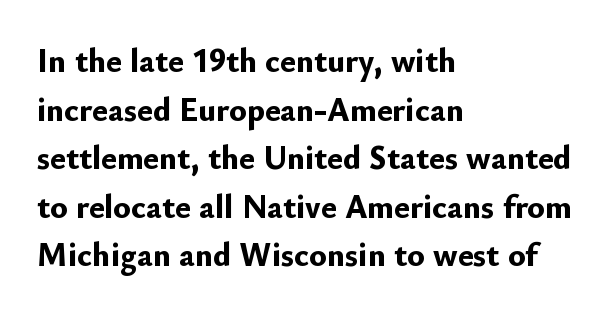
The image shows 33 px bold sans-serif type, upright; set left-aligned, normal line spacing (1.47x), normal letter spacing, not underlined; low stroke contrast and a small x-height.
